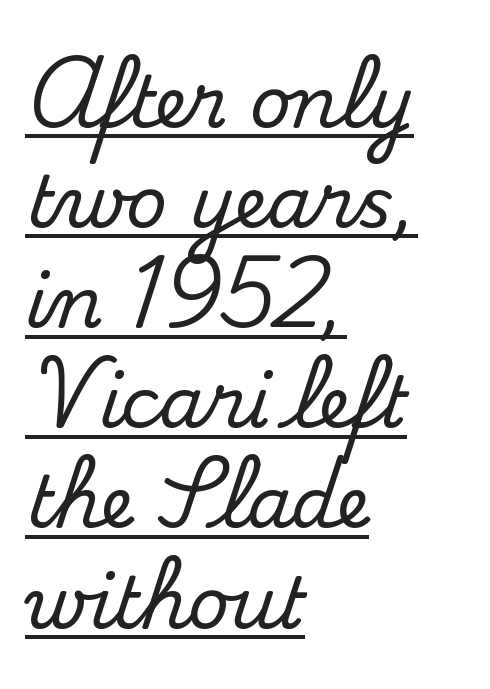
Q: Is the text italic (slanted)? A: Yes.
Q: Is the text underlined? A: Yes.
Q: How is the paragraph aligned? A: Left-aligned.
Q: Is the spacing between letters normal or unusually wide? A: Normal.
Q: Is the spacing between lines tight, normal or loose? A: Normal.
Q: Width (condensed, normal, or wide)? A: Normal.
Q: Stroke contrast? A: Medium.
Q: x-height? A: Small.
Q: Monospaced? A: No.
